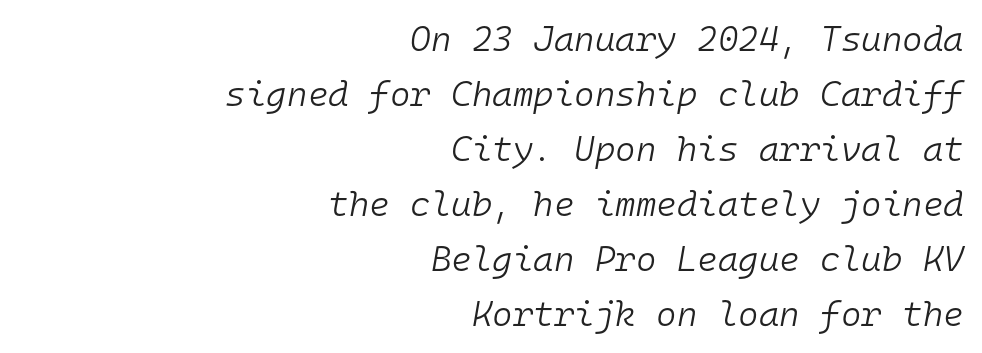
A typesetter would call this leading conventional body-copy spacing. This rendering features lettering with no underline. Does extra space separate the letters? No, they use regular spacing. Does the lettering tilt? It does — this is italic.
